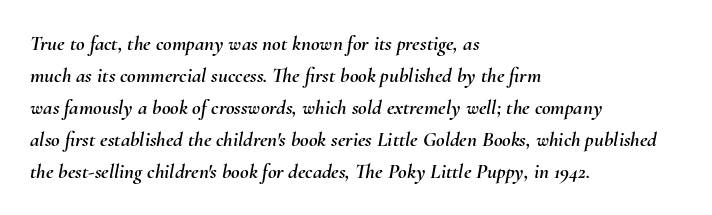
The image shows 21 px text type, italic (leaning right); set left-aligned, normal line spacing (1.52x), normal letter spacing, not underlined.
